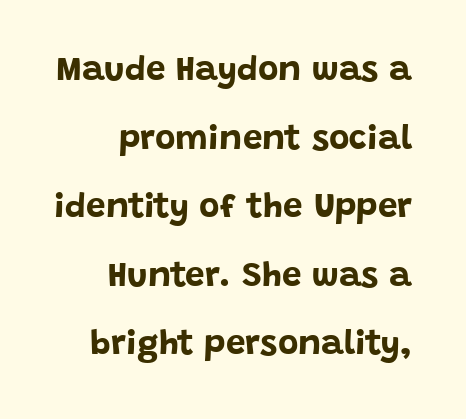
The image shows 35 px bold sans-serif type, upright; set right-aligned, loose line spacing (1.96x), normal letter spacing, not underlined; low stroke contrast and a large x-height.
